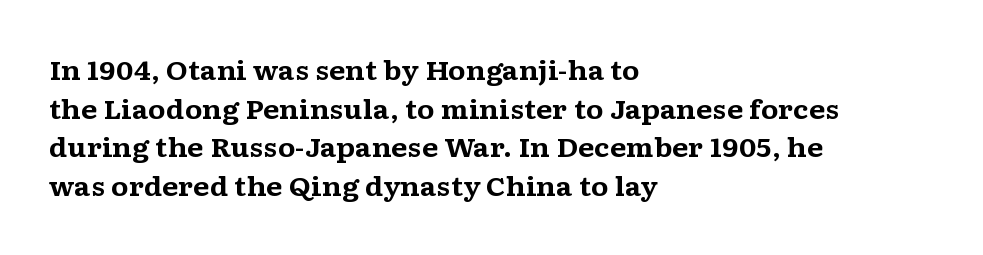
Leading: standard. Glyph-to-glyph distance matches everyday printed text. The face used here has the dense, thick strokes of a bold. These lines stack with their left ends in a neat column.
